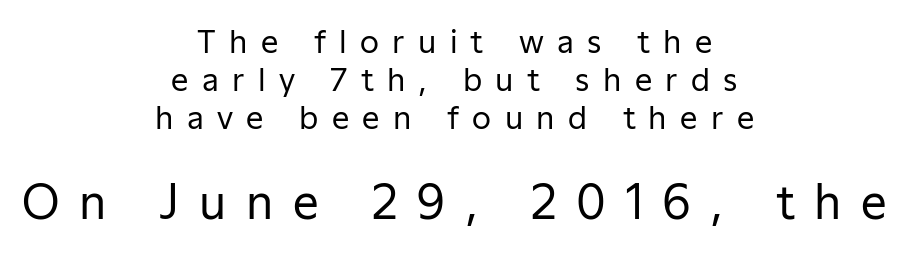
The image shows 46 px regular-weight sans-serif type, upright; set centered, line spacing 1.23x, unusually wide letter spacing (+0.43 em), not underlined; the second (bottom) block is 1.48x larger; low stroke contrast and a medium x-height.
